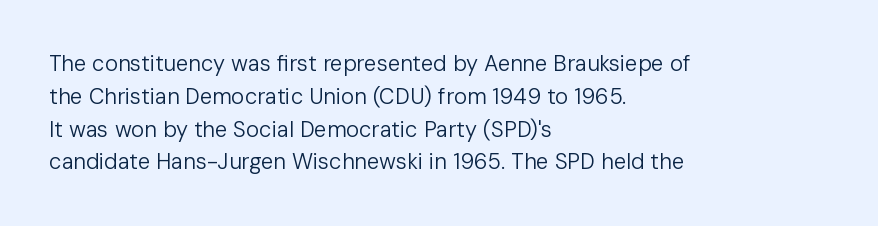
Descender tails drop into unmarked territory. Vertically, the passage feels balanced, rows spaced as you'd expect. The typesetter chose a ragged-right arrangement here. The typography opts for an upright posture over an oblique one. The rendering keeps characters at their native spacing. Stroke mass is kept to a normal reading level or below.
